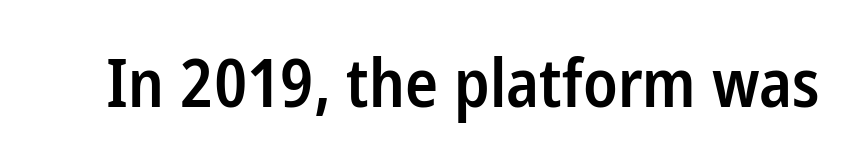
The image shows 66 px semibold, condensed sans-serif type, upright; set normal letter spacing, not underlined; low stroke contrast and a medium x-height.
